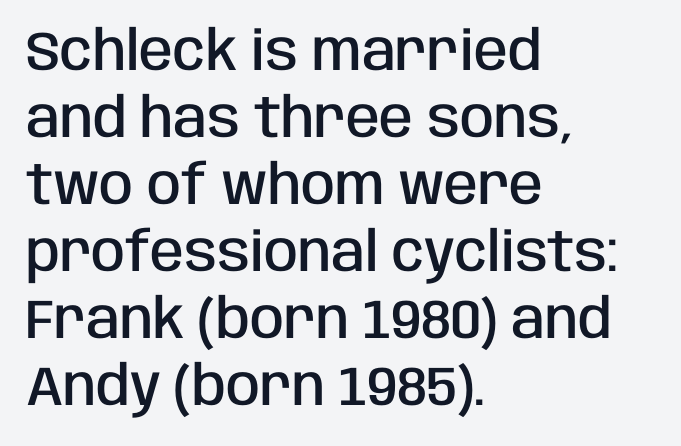
Q: Is the text bold? A: Semi-bold.
Q: Is the text italic (slanted)? A: No, it is upright.
Q: Is the typeface a serif or a sans-serif typeface? A: Sans-serif.
Q: Is the text underlined? A: No.
Q: How is the paragraph aligned? A: Left-aligned.
Q: Is the spacing between letters normal or unusually wide? A: Normal.
Q: Width (condensed, normal, or wide)? A: Condensed.
Q: Stroke contrast? A: Low.
Q: x-height? A: Large.
Q: Monospaced? A: No.
